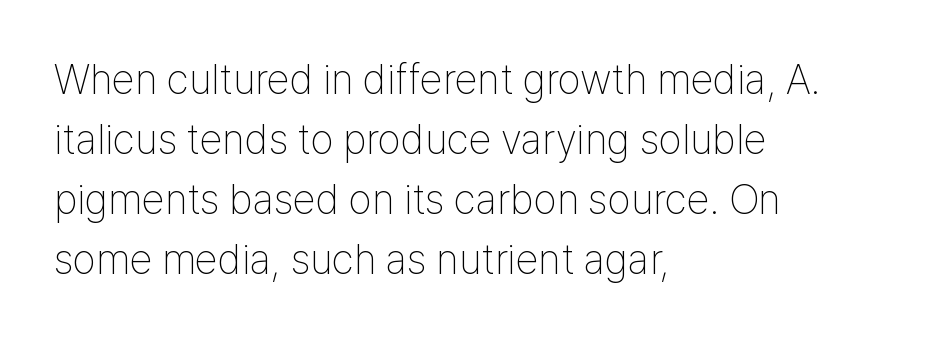
{"serif": "no", "italic": "no", "bold": "no", "weight": "thin", "width": "condensed", "stroke_contrast": "low", "x_height": "medium", "monospaced": "no", "underline": "no", "align": "left", "line_spacing": "normal", "line_spacing_ratio": 1.43, "letter_spacing": "normal", "letter_spacing_em": 0.0, "glyph_px": 42}
